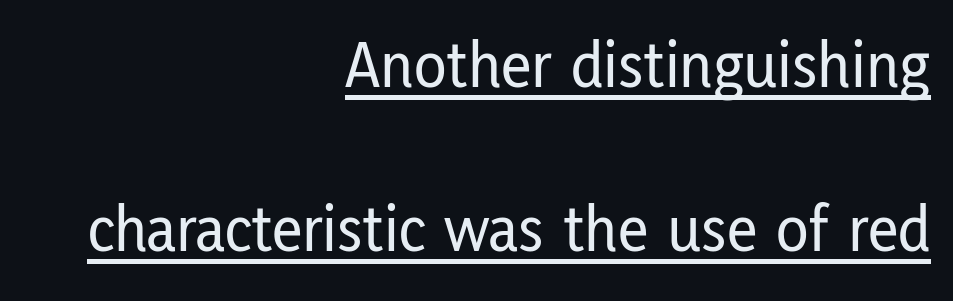
Does the type have serifs? No, each stem ends abruptly. Line endings align vertically; line beginnings do not. Ascenders rise straight up at ninety degrees. A typesetter would call this proportional, since set widths differ per character.
